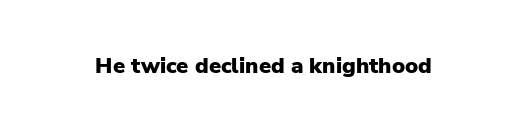
Short note: letters normally spaced. Words float on clear page, feet unadorned. The letters stand upright; this is a roman face. Heavy, bold letterforms.
